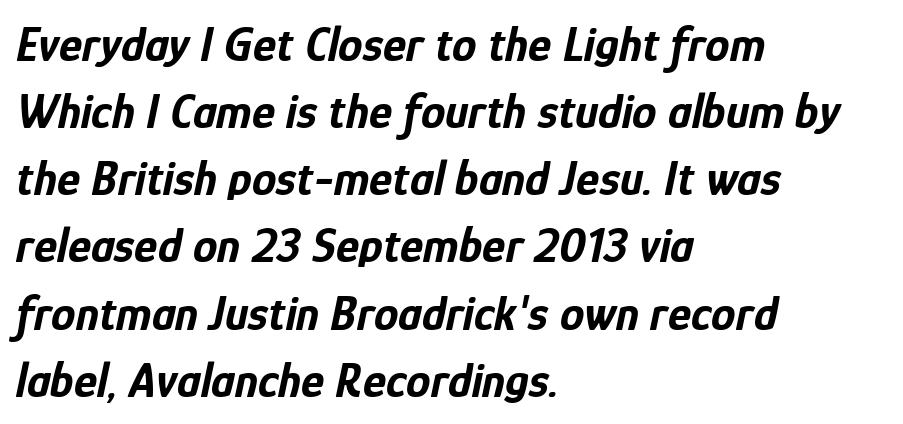
The image shows 49 px bold, condensed type, italic (leaning right); set left-aligned, normal line spacing (1.37x), normal letter spacing, not underlined; low stroke contrast and a medium x-height.
